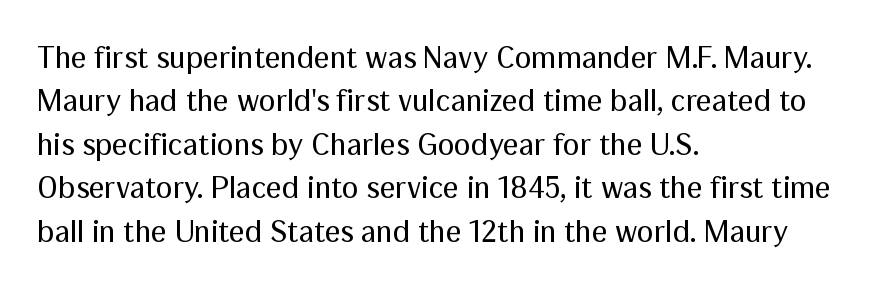
Q: Is the text bold? A: No.
Q: Is the text italic (slanted)? A: No, it is upright.
Q: Is the typeface a serif or a sans-serif typeface? A: Sans-serif.
Q: Is the text underlined? A: No.
Q: How is the paragraph aligned? A: Left-aligned.
Q: Is the spacing between letters normal or unusually wide? A: Normal.
Q: Is the spacing between lines tight, normal or loose? A: Normal.
Q: Width (condensed, normal, or wide)? A: Normal.
Q: Stroke contrast? A: Medium.
Q: x-height? A: Medium.
Q: Monospaced? A: No.
